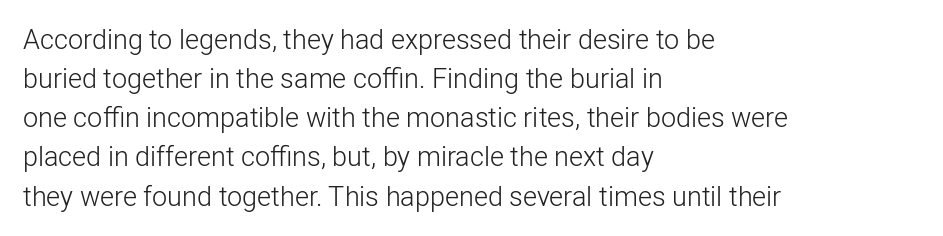
The image shows 27 px text type, upright; set left-aligned, normal line spacing (1.45x), normal letter spacing, not underlined.
